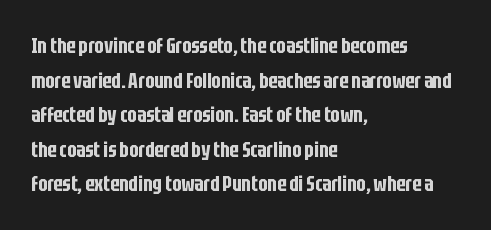
Q: Is the text italic (slanted)? A: No, it is upright.
Q: Is the text underlined? A: No.
Q: How is the paragraph aligned? A: Left-aligned.
Q: Is the spacing between letters normal or unusually wide? A: Normal.
Q: Is the spacing between lines tight, normal or loose? A: Normal.
